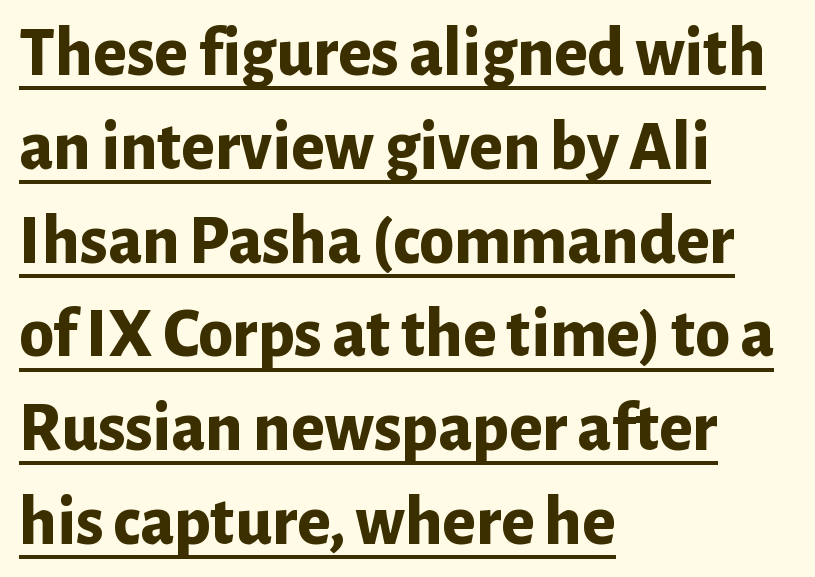
The image shows 70 px bold sans-serif type, upright; set left-aligned, normal line spacing (1.34x), normal letter spacing, underlined; low stroke contrast and a medium x-height.
